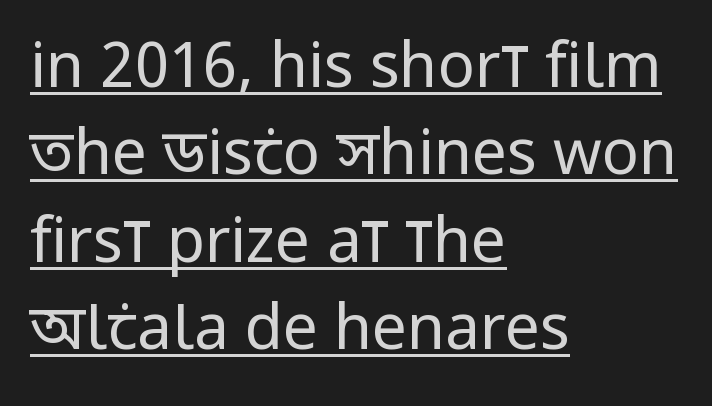
Q: Is the text bold? A: No.
Q: Is the text italic (slanted)? A: No, it is upright.
Q: Is the typeface a serif or a sans-serif typeface? A: Sans-serif.
Q: Is the text underlined? A: Yes.
Q: How is the paragraph aligned? A: Left-aligned.
Q: Is the spacing between letters normal or unusually wide? A: Normal.
Q: Is the spacing between lines tight, normal or loose? A: Normal.
Q: Width (condensed, normal, or wide)? A: Condensed.
Q: Stroke contrast? A: Low.
Q: x-height? A: Large.
Q: Monospaced? A: No.
